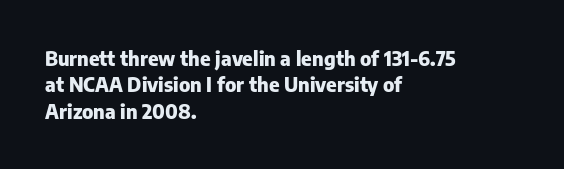
No extra tracking has been applied to these lines. The font is running at its bold setting. Students, observe: this is what conventionally led text looks like. Ascenders rise straight up at ninety degrees.
